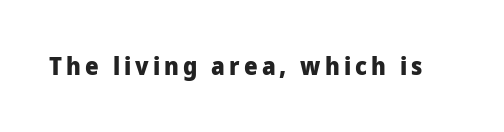
{"italic": "no", "bold": "yes", "underline": "no", "glyph_px": 24}
